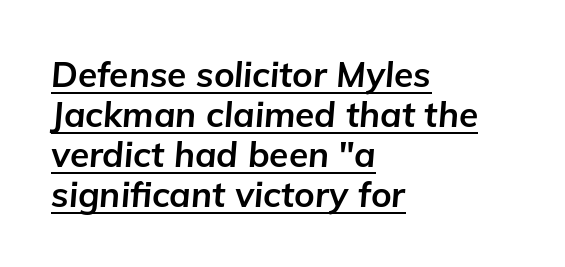
Q: Is the text bold? A: Yes.
Q: Is the text italic (slanted)? A: Yes, it leans right by about 5 degrees.
Q: Is the text underlined? A: Yes.
Q: How is the paragraph aligned? A: Left-aligned.
Q: Is the spacing between letters normal or unusually wide? A: Normal.
Q: Is the spacing between lines tight, normal or loose? A: Tight.
Q: Width (condensed, normal, or wide)? A: Normal.
Q: Stroke contrast? A: Low.
Q: x-height? A: Medium.
Q: Monospaced? A: No.
